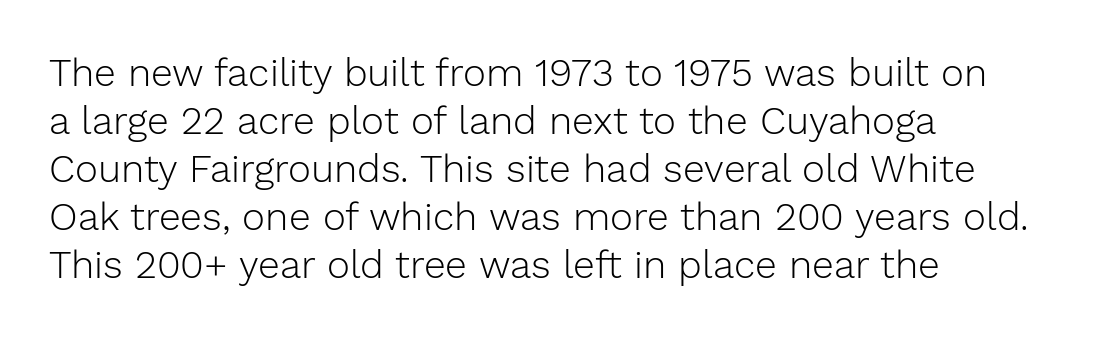
The image shows 39 px light sans-serif type, upright; set left-aligned, line spacing 1.23x, normal letter spacing, not underlined; low stroke contrast and a medium x-height.
